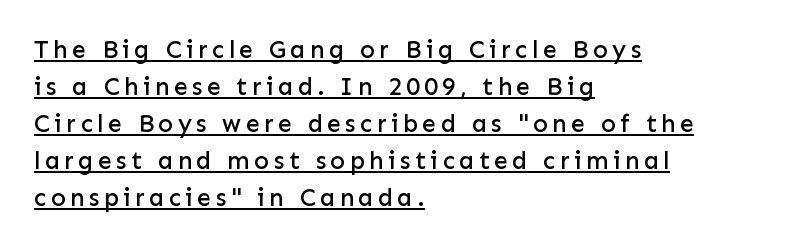
The image shows 25 px text type, upright; set left-aligned, normal line spacing (1.48x), underlined.
